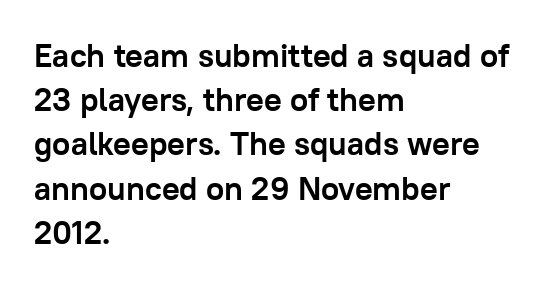
The image shows 33 px semibold sans-serif type, upright; set left-aligned, normal line spacing (1.34x), normal letter spacing, not underlined; low stroke contrast and a medium x-height.
